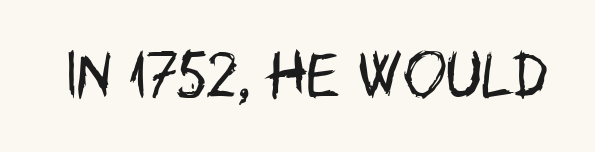
Q: Is the text bold? A: No.
Q: Is the text italic (slanted)? A: No, it is upright.
Q: Is the typeface a serif or a sans-serif typeface? A: Sans-serif.
Q: Is the text underlined? A: No.
Q: Is the spacing between letters normal or unusually wide? A: Normal.
Q: Width (condensed, normal, or wide)? A: Condensed.
Q: Stroke contrast? A: Low.
Q: x-height? A: Large.
Q: Monospaced? A: No.
